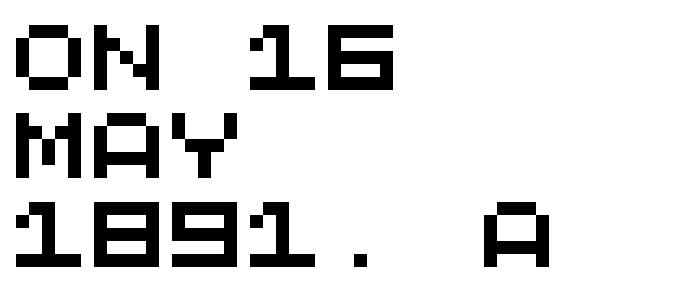
{"serif": "no", "width": "wide", "stroke_contrast": "medium", "x_height": "large", "monospaced": "yes", "underline": "no", "align": "left", "line_spacing": "normal", "line_spacing_ratio": 1.36, "letter_spacing": "normal", "letter_spacing_em": 0.0, "glyph_px": 65}
